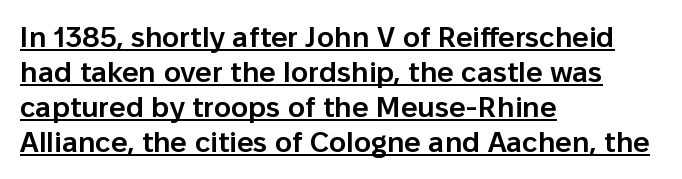
The image shows 29 px semibold sans-serif type, upright; set left-aligned, line spacing 1.21x, normal letter spacing, underlined; low stroke contrast and a medium x-height.
